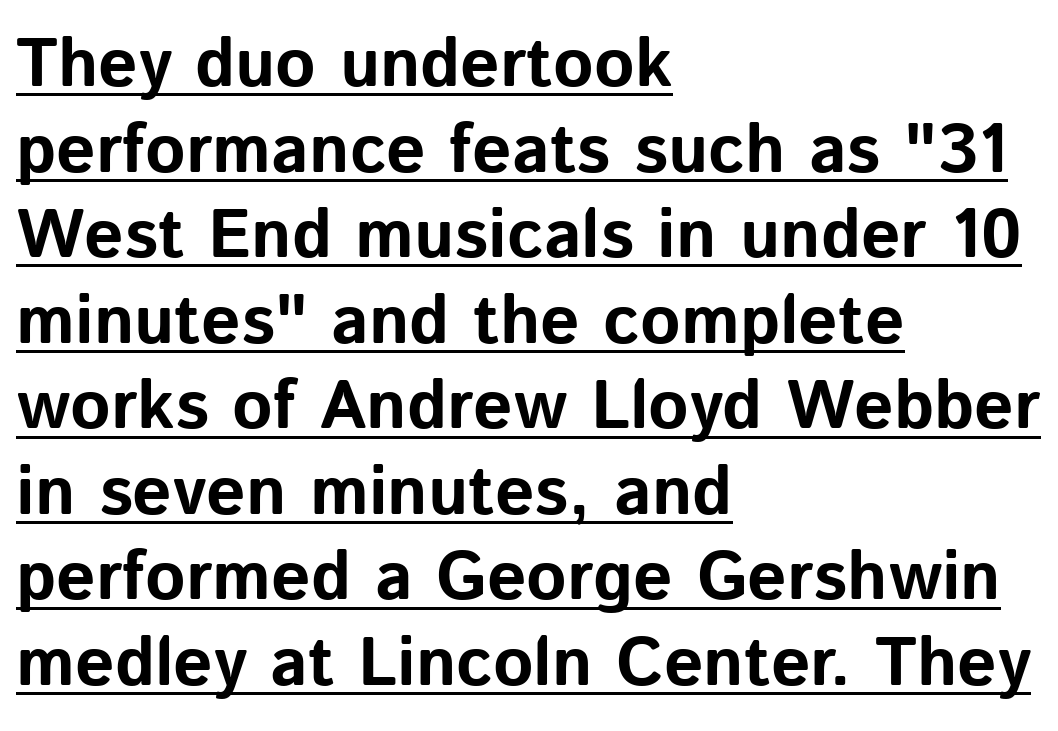
Q: Is the text bold? A: Yes.
Q: Is the text italic (slanted)? A: No, it is upright.
Q: Is the typeface a serif or a sans-serif typeface? A: Sans-serif.
Q: Is the text underlined? A: Yes.
Q: How is the paragraph aligned? A: Left-aligned.
Q: Is the spacing between letters normal or unusually wide? A: Normal.
Q: Width (condensed, normal, or wide)? A: Normal.
Q: Stroke contrast? A: Low.
Q: x-height? A: Medium.
Q: Monospaced? A: No.
